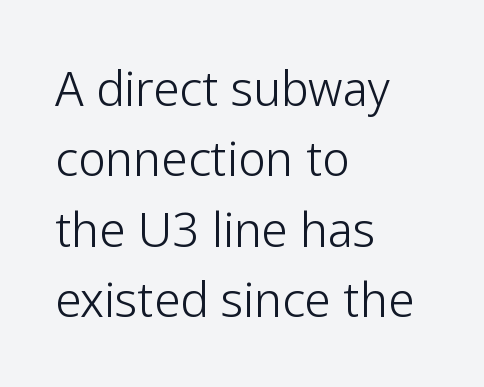
{"serif": "no", "italic": "no", "bold": "no", "weight": "light", "width": "normal", "stroke_contrast": "low", "x_height": "medium", "monospaced": "no", "underline": "no", "align": "left", "line_spacing": "normal", "line_spacing_ratio": 1.5, "letter_spacing": "normal", "letter_spacing_em": 0.0, "glyph_px": 47}
